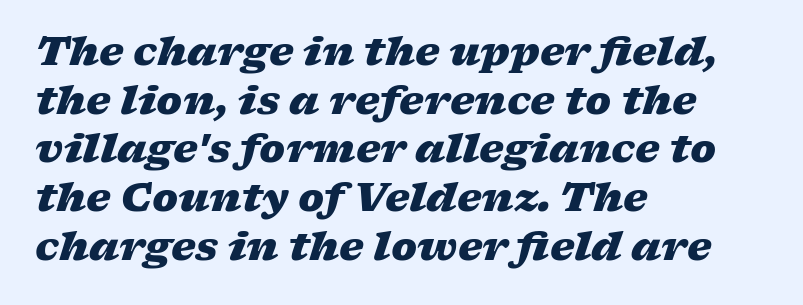
The paragraph shown leans on its left margin. Decoration check: the copy has no underline. Spacing verdict: proportional, widths tailored to each character. Heavy-handed strokes throughout: this text is bold. These lines keep a tight, regular rhythm from letter to letter. Tall strokes in this sample are angled rather than plumb.
